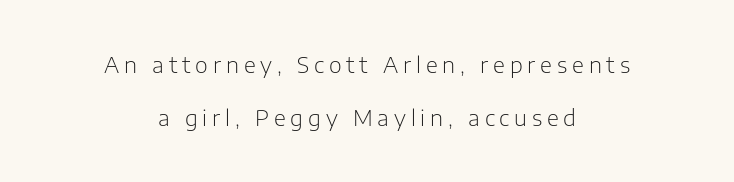
{"italic": "no", "bold": "no", "underline": "no", "align": "center", "line_spacing": "loose", "line_spacing_ratio": 2.43, "letter_spacing": "wide", "letter_spacing_em": 0.22, "glyph_px": 22}
